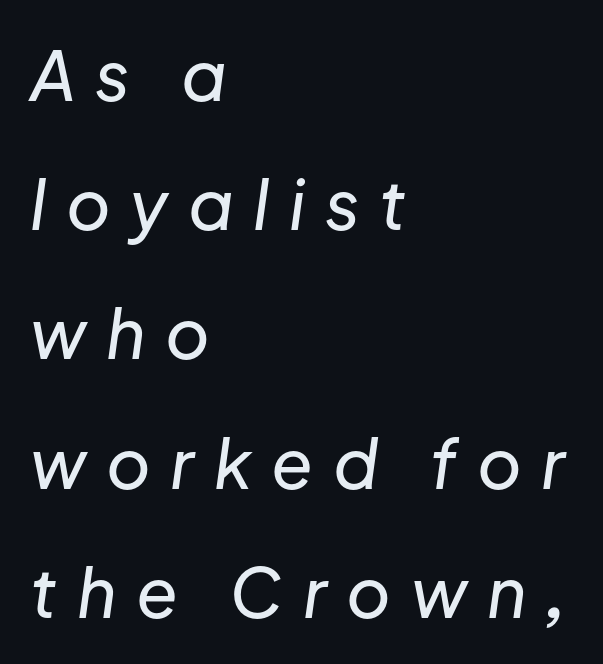
{"italic": "yes", "lean": "right", "slant_degrees": 8, "width": "normal", "stroke_contrast": "low", "x_height": "medium", "monospaced": "no", "underline": "no", "align": "left", "line_spacing": "loose", "line_spacing_ratio": 1.9, "letter_spacing": "wide", "letter_spacing_em": 0.29, "glyph_px": 68}
